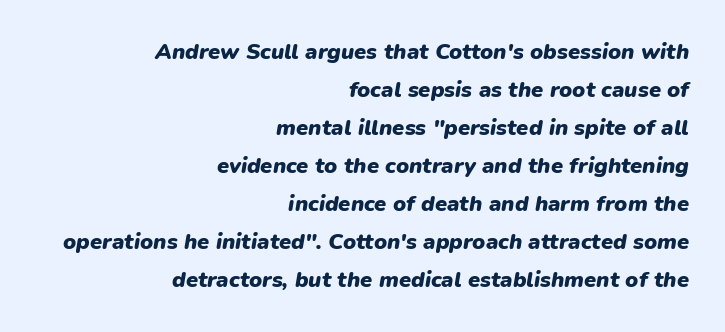
The image shows 22 px bold type, italic (leaning right); set right-aligned, line spacing 1.73x, normal letter spacing, not underlined.
